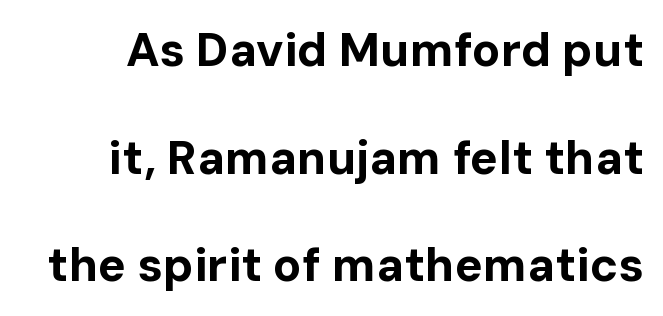
The passage shown is typed in a proportional face where columns would drift. Weight check: bold — yes, fully. The zone under the glyphs is completely vacant. These lines are composed in type without serifs. A roman cut, with each character standing at attention. These lines keep a tight, regular rhythm from letter to letter.
